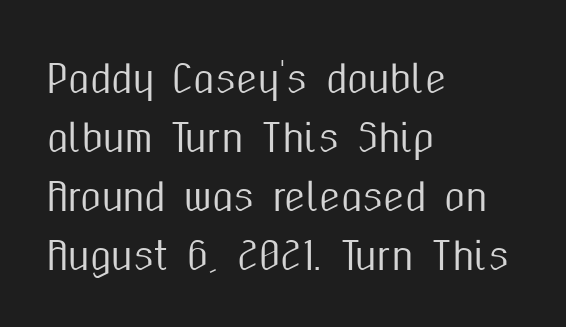
Q: Is the text italic (slanted)? A: No, it is upright.
Q: Is the typeface a serif or a sans-serif typeface? A: Sans-serif.
Q: Is the text underlined? A: No.
Q: How is the paragraph aligned? A: Left-aligned.
Q: Is the spacing between letters normal or unusually wide? A: Normal.
Q: Is the spacing between lines tight, normal or loose? A: Normal.
Q: Width (condensed, normal, or wide)? A: Condensed.
Q: Stroke contrast? A: Medium.
Q: x-height? A: Medium.
Q: Monospaced? A: No.
